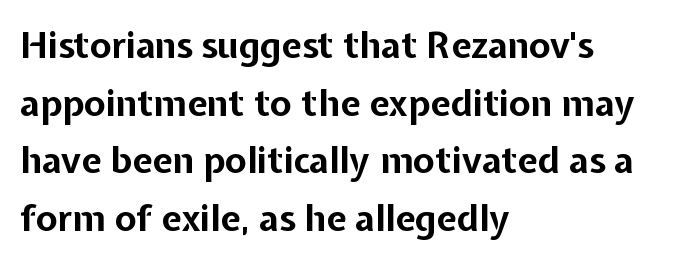
Q: Is the text bold? A: Yes.
Q: Is the text italic (slanted)? A: No, it is upright.
Q: Is the typeface a serif or a sans-serif typeface? A: Sans-serif.
Q: Is the text underlined? A: No.
Q: How is the paragraph aligned? A: Left-aligned.
Q: Is the spacing between letters normal or unusually wide? A: Normal.
Q: Is the spacing between lines tight, normal or loose? A: Normal.
Q: Width (condensed, normal, or wide)? A: Normal.
Q: Stroke contrast? A: Low.
Q: x-height? A: Medium.
Q: Monospaced? A: No.
